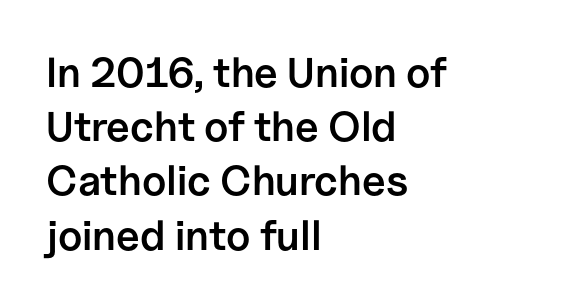
Whoever set this chose a conventional vertical rhythm. Check under the words: just untouched page. Typographically, this falls in the sans-serif category. Italic? Not at all — the glyphs are vertical.
